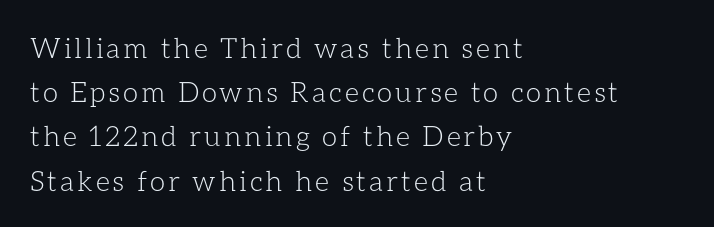
Notice how the passage keeps a crisp vertical edge on the left only. Ascenders rise straight up at ninety degrees. Think of a printed novel: that variable character pitch is what you see here. Is this a heavy cut? Hardly; it is regular or lighter. Anything drawn beneath the words? Only blank space.
